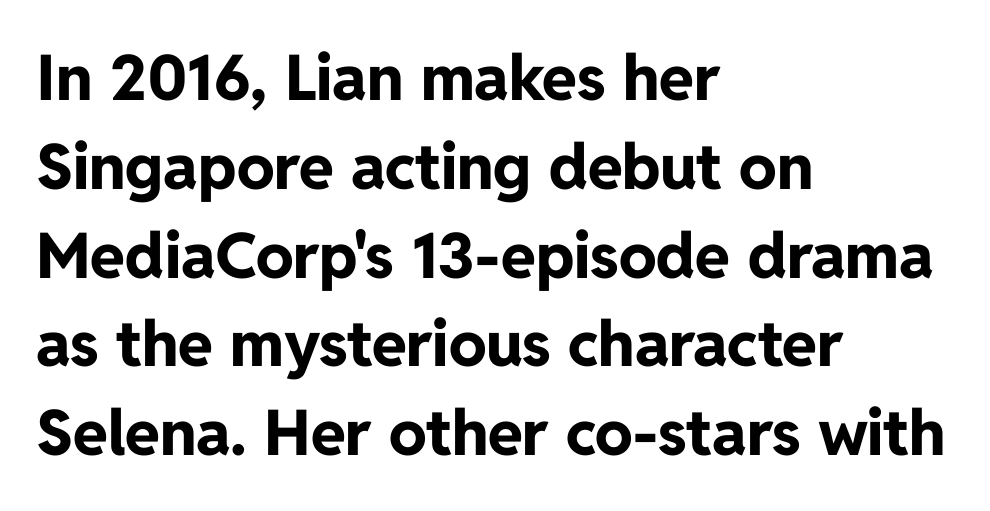
Q: Is the text bold? A: Yes.
Q: Is the text italic (slanted)? A: No, it is upright.
Q: Is the typeface a serif or a sans-serif typeface? A: Sans-serif.
Q: Is the text underlined? A: No.
Q: How is the paragraph aligned? A: Left-aligned.
Q: Is the spacing between letters normal or unusually wide? A: Normal.
Q: Is the spacing between lines tight, normal or loose? A: Normal.
Q: Width (condensed, normal, or wide)? A: Normal.
Q: Stroke contrast? A: Low.
Q: x-height? A: Medium.
Q: Monospaced? A: No.
